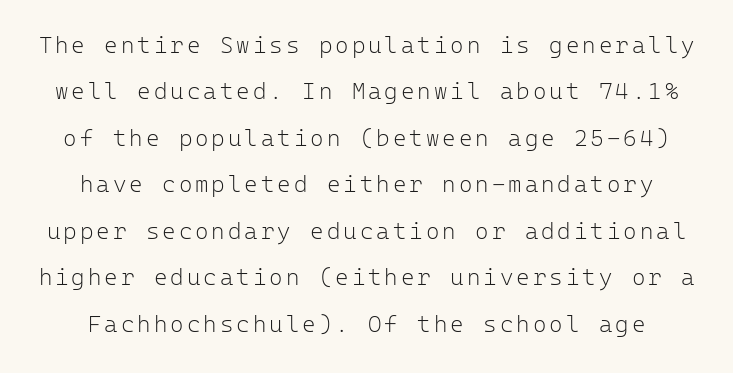
{"italic": "no", "bold": "no", "underline": "no", "line_spacing": "loose", "line_spacing_ratio": 2.02, "glyph_px": 23}
